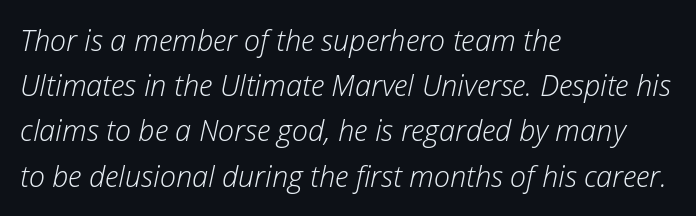
The image shows 29 px light type, italic (leaning right); set left-aligned, normal line spacing (1.56x), normal letter spacing, not underlined; low stroke contrast and a medium x-height.
